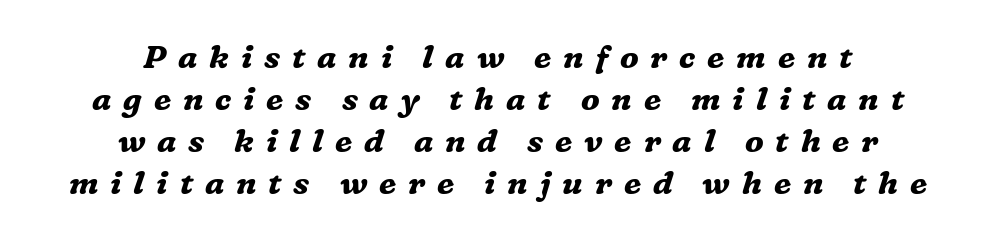
Q: Is the text bold? A: Yes.
Q: Is the text italic (slanted)? A: Yes, it leans right by about 16 degrees.
Q: Is the typeface a serif or a sans-serif typeface? A: Serif.
Q: Is the text underlined? A: No.
Q: How is the paragraph aligned? A: Centered.
Q: Is the spacing between letters normal or unusually wide? A: Unusually wide.
Q: Is the spacing between lines tight, normal or loose? A: Normal.
Q: Width (condensed, normal, or wide)? A: Normal.
Q: Stroke contrast? A: Medium.
Q: x-height? A: Medium.
Q: Monospaced? A: No.
